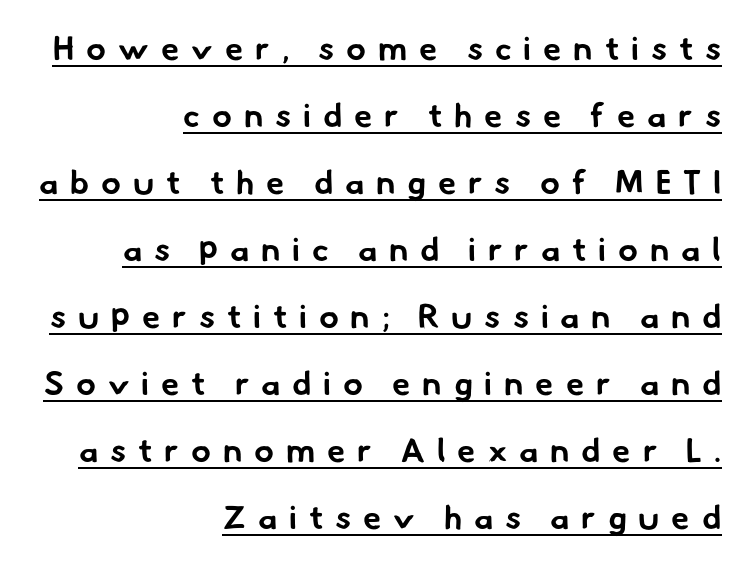
The image shows 33 px bold sans-serif type; set right-aligned, loose line spacing (2.03x), unusually wide letter spacing (+0.36 em), underlined; low stroke contrast and a small x-height.
